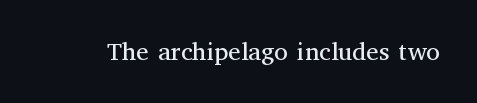
The rendering keeps characters at their native spacing. The font sits on the lighter half of the weight spectrum, regular included. Quick note: underline off. Is there any slant? The stems are plumb.
